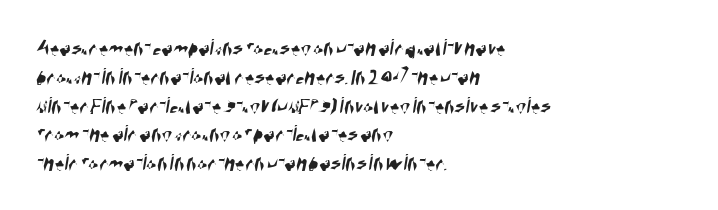
The image shows 24 px text type; set left-aligned, line spacing 1.2x, normal letter spacing, not underlined.
